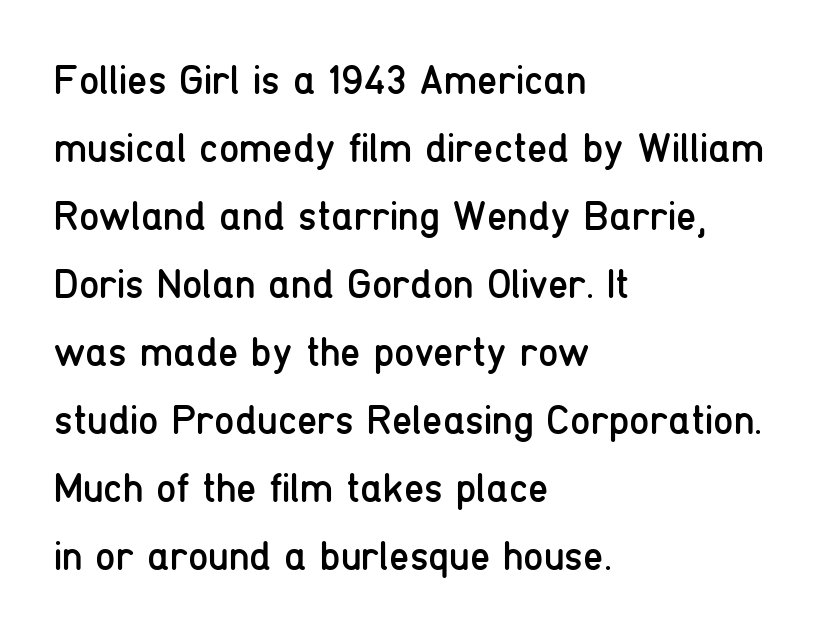
Q: Is the text bold? A: No.
Q: Is the text italic (slanted)? A: No, it is upright.
Q: Is the typeface a serif or a sans-serif typeface? A: Sans-serif.
Q: Is the text underlined? A: No.
Q: How is the paragraph aligned? A: Left-aligned.
Q: Is the spacing between letters normal or unusually wide? A: Normal.
Q: Is the spacing between lines tight, normal or loose? A: Normal.
Q: Width (condensed, normal, or wide)? A: Condensed.
Q: Stroke contrast? A: Low.
Q: x-height? A: Medium.
Q: Monospaced? A: No.
